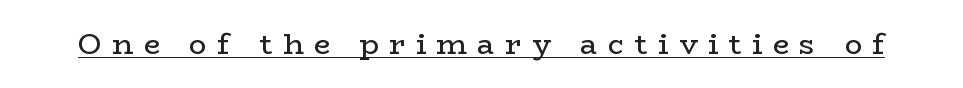
{"serif": "yes", "italic": "no", "bold": "no", "weight": "regular", "width": "wide", "stroke_contrast": "low", "x_height": "medium", "monospaced": "no", "underline": "yes", "letter_spacing": "wide", "letter_spacing_em": 0.36, "glyph_px": 29}
